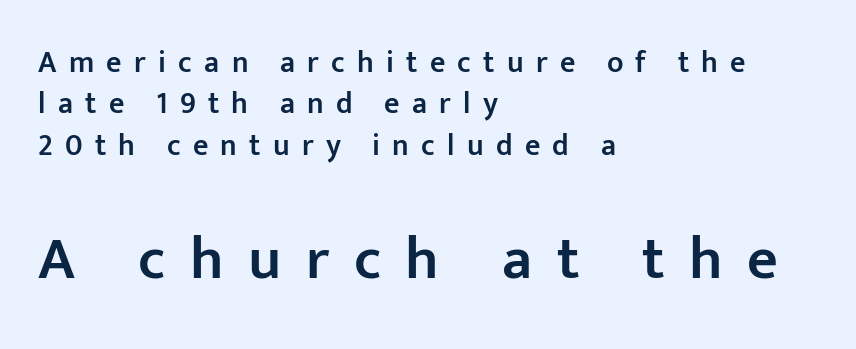
This sample uses a sans-serif face. The rendering enlarges the type as you move from the upper chunk to the lower. The line-height multiplier appears to be the usual default. I'd describe the lettering as semibold — firm but not a full bold. The letters are spread apart with noticeably loose tracking.
